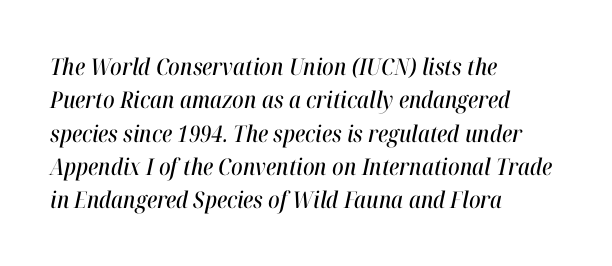
{"italic": "yes", "lean": "right", "slant_degrees": 12, "underline": "no", "align": "left", "line_spacing": "normal", "line_spacing_ratio": 1.45, "letter_spacing": "normal", "letter_spacing_em": 0.0, "glyph_px": 23}
